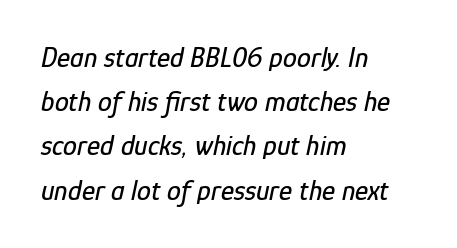
{"italic": "yes", "lean": "right", "slant_degrees": 12, "width": "condensed", "stroke_contrast": "low", "x_height": "medium", "monospaced": "no", "underline": "no", "align": "left", "line_spacing": "normal", "line_spacing_ratio": 1.58, "letter_spacing": "normal", "letter_spacing_em": 0.0, "glyph_px": 28}
